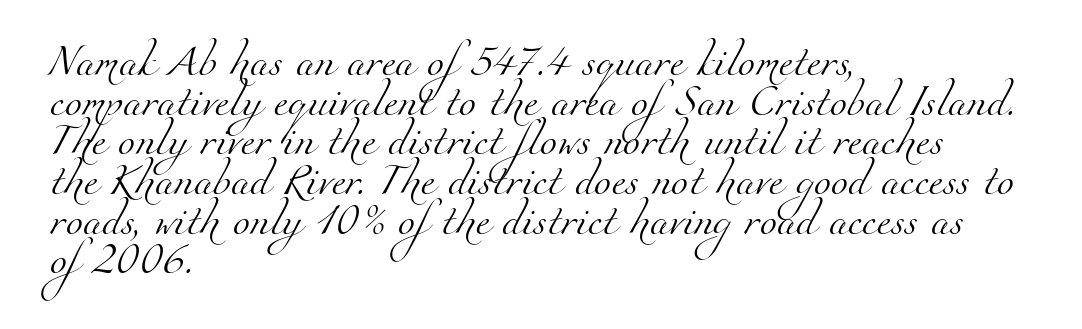
Q: Is the text bold? A: No.
Q: Is the typeface a serif or a sans-serif typeface? A: Serif.
Q: Is the text underlined? A: No.
Q: How is the paragraph aligned? A: Left-aligned.
Q: Is the spacing between letters normal or unusually wide? A: Normal.
Q: Is the spacing between lines tight, normal or loose? A: Normal.
Q: Width (condensed, normal, or wide)? A: Normal.
Q: Stroke contrast? A: Medium.
Q: x-height? A: Small.
Q: Monospaced? A: No.
